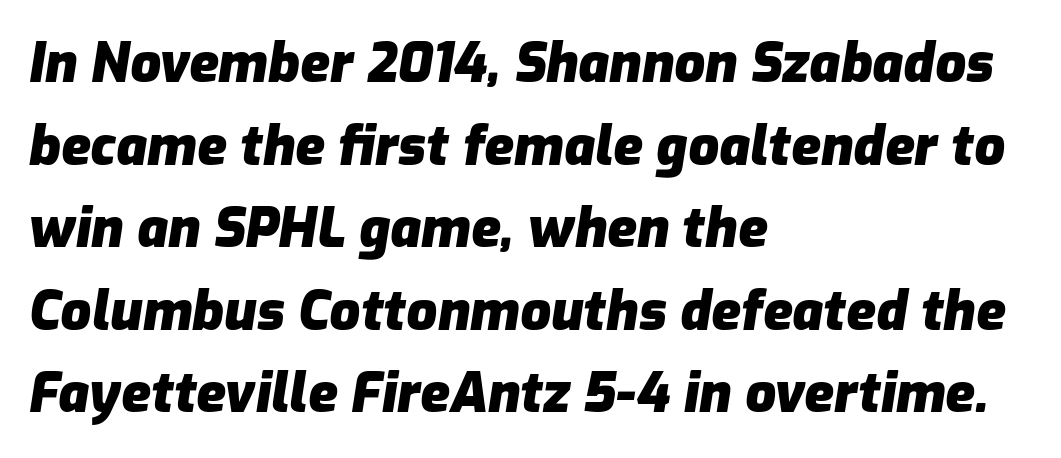
{"italic": "yes", "lean": "right", "slant_degrees": 9, "bold": "yes", "weight": "heavy", "width": "normal", "stroke_contrast": "low", "x_height": "medium", "monospaced": "no", "underline": "no", "align": "left", "line_spacing": "normal", "line_spacing_ratio": 1.53, "letter_spacing": "normal", "letter_spacing_em": 0.0, "glyph_px": 54}
